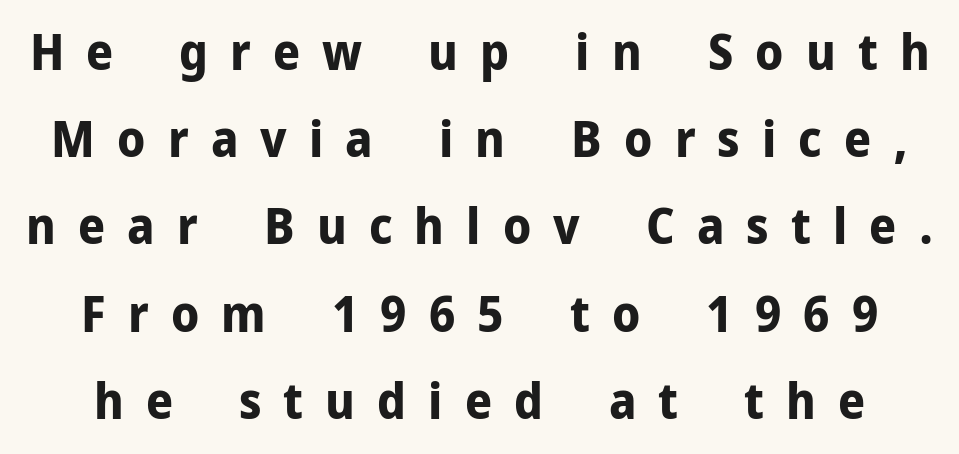
Q: Is the text bold? A: Yes.
Q: Is the text italic (slanted)? A: No, it is upright.
Q: Is the typeface a serif or a sans-serif typeface? A: Sans-serif.
Q: Is the text underlined? A: No.
Q: Is the spacing between letters normal or unusually wide? A: Unusually wide.
Q: Width (condensed, normal, or wide)? A: Normal.
Q: Stroke contrast? A: Low.
Q: x-height? A: Medium.
Q: Monospaced? A: No.
